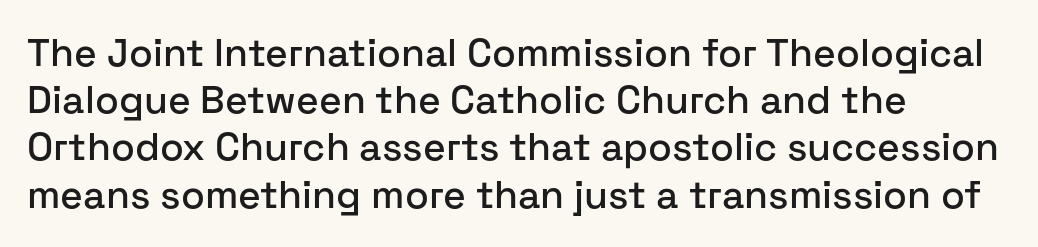
You could not count columns in this text — the font is proportionally spaced. The gap between lines stays unmarked. Quick note: not italic, upright. Short note: letters normally spaced. Alignment: flush left.
